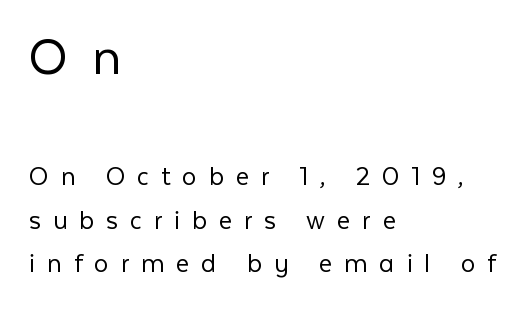
You could not count columns in this text — the font is proportionally spaced. Between these two stacked blocks, the higher one wins on size. These lines sit exactly where default settings would place them. Quick note: underline off. This rendering widens character spacing well past its baseline value. Ink coverage per letter is moderate at most.
